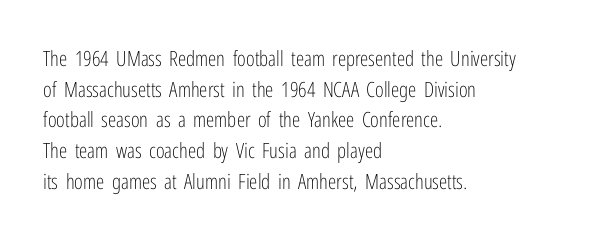
Q: Is the text bold? A: No.
Q: Is the text italic (slanted)? A: No, it is upright.
Q: Is the text underlined? A: No.
Q: How is the paragraph aligned? A: Left-aligned.
Q: Is the spacing between letters normal or unusually wide? A: Normal.
Q: Is the spacing between lines tight, normal or loose? A: Normal.
